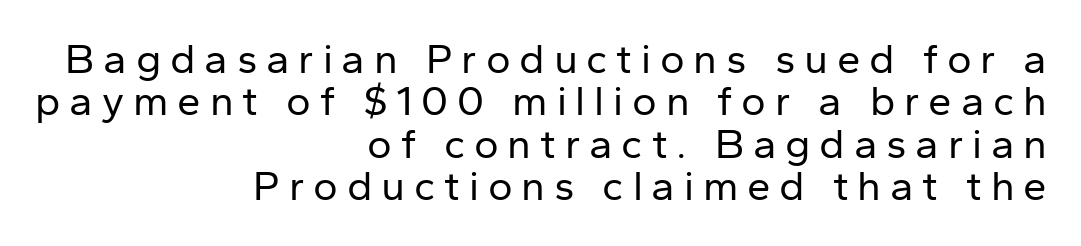
{"serif": "no", "italic": "no", "bold": "no", "weight": "regular", "width": "normal", "stroke_contrast": "low", "x_height": "medium", "monospaced": "no", "underline": "no", "align": "right", "line_spacing": "tight", "line_spacing_ratio": 1.01, "letter_spacing": "wide", "letter_spacing_em": 0.21, "glyph_px": 42}
